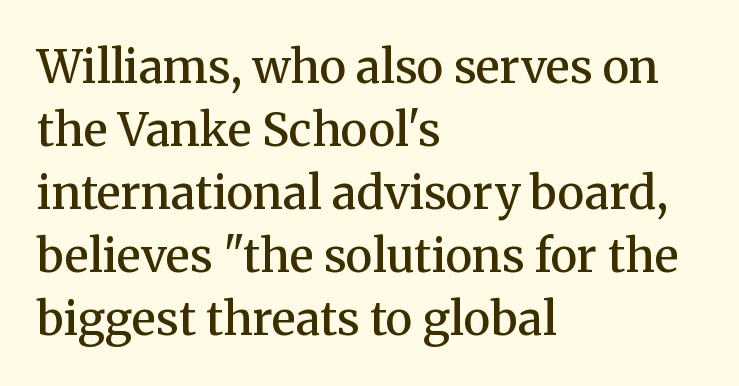
Q: Is the text bold? A: Semi-bold.
Q: Is the text italic (slanted)? A: No, it is upright.
Q: Is the typeface a serif or a sans-serif typeface? A: Serif.
Q: Is the text underlined? A: No.
Q: How is the paragraph aligned? A: Left-aligned.
Q: Is the spacing between letters normal or unusually wide? A: Normal.
Q: Is the spacing between lines tight, normal or loose? A: Normal.
Q: Width (condensed, normal, or wide)? A: Normal.
Q: Stroke contrast? A: Medium.
Q: x-height? A: Medium.
Q: Monospaced? A: No.
